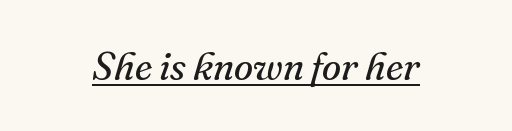
Q: Is the text bold? A: No.
Q: Is the text italic (slanted)? A: Yes, it leans right by about 16 degrees.
Q: Is the typeface a serif or a sans-serif typeface? A: Serif.
Q: Is the text underlined? A: Yes.
Q: Is the spacing between letters normal or unusually wide? A: Normal.
Q: Width (condensed, normal, or wide)? A: Normal.
Q: Stroke contrast? A: Medium.
Q: x-height? A: Small.
Q: Monospaced? A: No.
